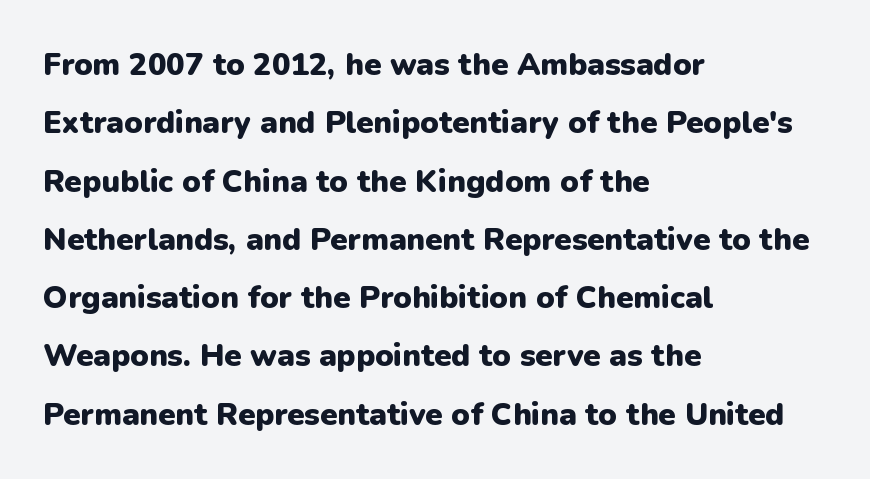
The image shows 31 px heavy sans-serif type, upright; set left-aligned, line spacing 1.88x, normal letter spacing, not underlined; low stroke contrast and a medium x-height.
